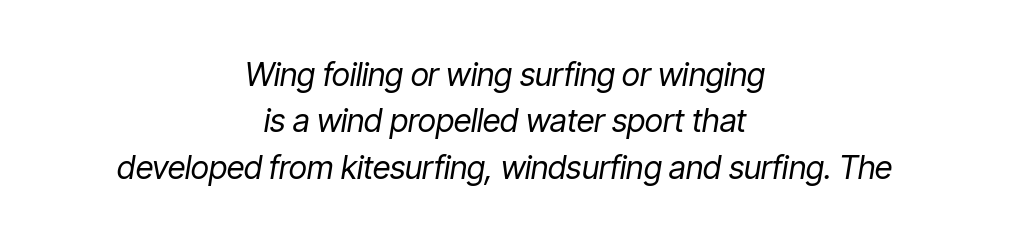
{"italic": "yes", "lean": "right", "slant_degrees": 9, "bold": "no", "weight": "regular", "width": "condensed", "stroke_contrast": "low", "x_height": "medium", "monospaced": "no", "underline": "no", "align": "center", "line_spacing": "normal", "line_spacing_ratio": 1.45, "letter_spacing": "normal", "letter_spacing_em": 0.0, "glyph_px": 32}
